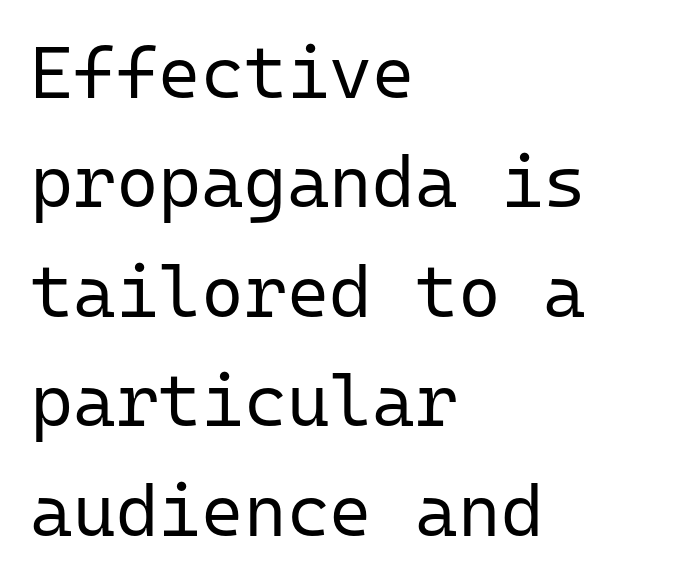
Nope, no serifs anywhere on these letters. Compared with a centered layout, this one pins lines to the left instead. Rule under the text: the space is simply empty. The strokes carry an ordinary text weight at most.
